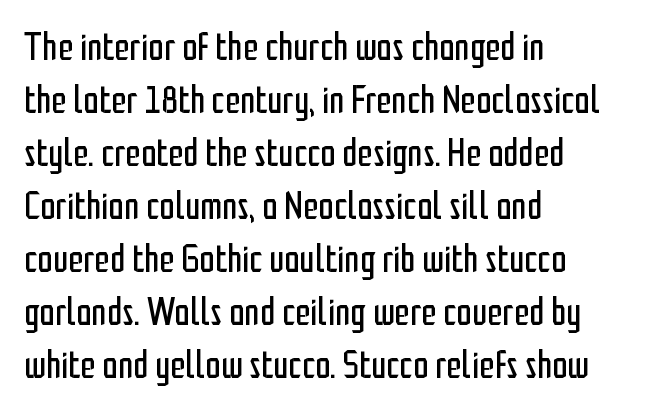
This sample has the flowing, uneven cadence of proportional lettering. Italic: no, the glyphs are upright roman. Just letters on the line, the space beneath them empty. Typographically, this falls in the sans-serif category. These lines keep a tight, regular rhythm from letter to letter. Stem width sits at or under what a default text font uses.
